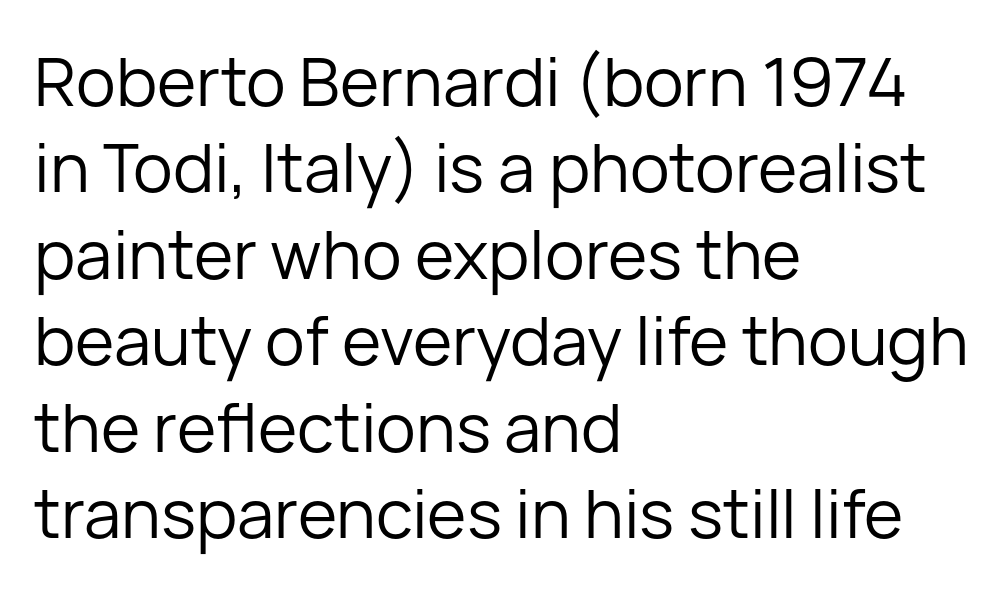
Q: Is the text bold? A: No.
Q: Is the text italic (slanted)? A: No, it is upright.
Q: Is the typeface a serif or a sans-serif typeface? A: Sans-serif.
Q: Is the text underlined? A: No.
Q: How is the paragraph aligned? A: Left-aligned.
Q: Is the spacing between letters normal or unusually wide? A: Normal.
Q: Is the spacing between lines tight, normal or loose? A: Normal.
Q: Width (condensed, normal, or wide)? A: Normal.
Q: Stroke contrast? A: Low.
Q: x-height? A: Medium.
Q: Monospaced? A: No.
